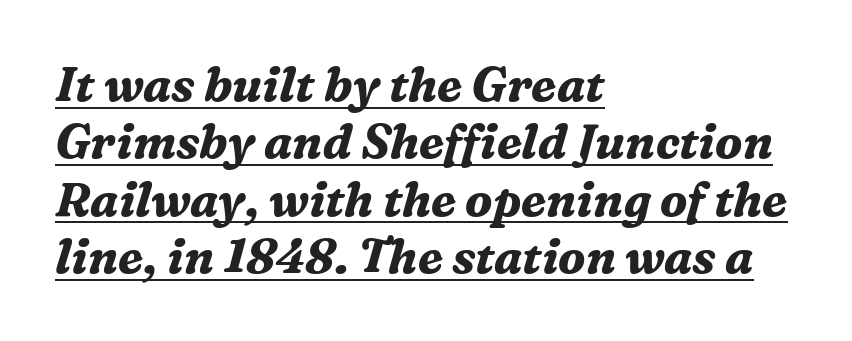
{"serif": "yes", "italic": "yes", "lean": "right", "slant_degrees": 16, "bold": "yes", "weight": "bold", "width": "normal", "stroke_contrast": "medium", "x_height": "medium", "monospaced": "no", "underline": "yes", "align": "left", "line_spacing_ratio": 1.22, "letter_spacing": "normal", "letter_spacing_em": 0.0, "glyph_px": 47}
